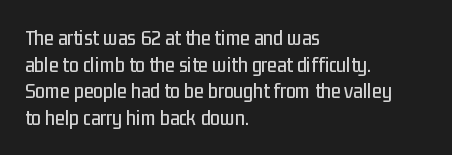
A student would call this left alignment; a typographer would say flush left, rag right. Nobody touched the tracking dial on this one. Tall strokes in this sample are plumb rather than angled. Descenders are the only things crossing below the line.
